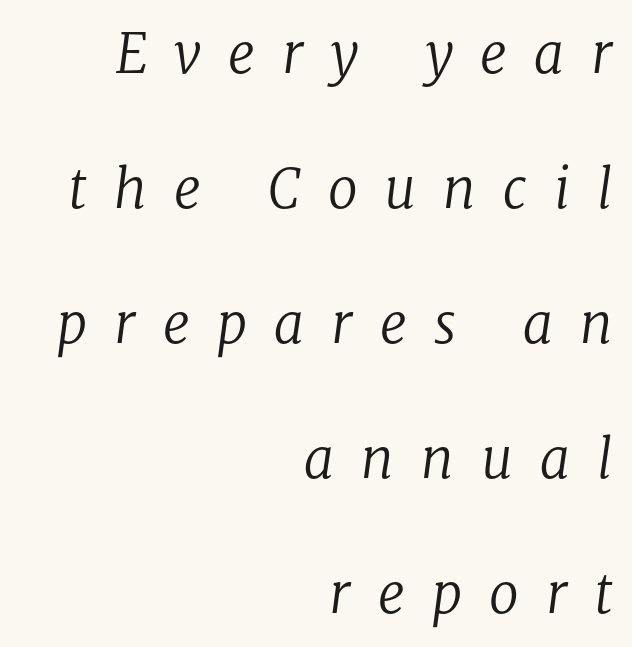
{"serif": "yes", "italic": "yes", "lean": "right", "slant_degrees": 8, "bold": "no", "weight": "regular", "width": "normal", "stroke_contrast": "low", "x_height": "medium", "monospaced": "no", "underline": "no", "align": "right", "line_spacing": "loose", "line_spacing_ratio": 2.5, "letter_spacing": "wide", "letter_spacing_em": 0.5, "glyph_px": 54}
